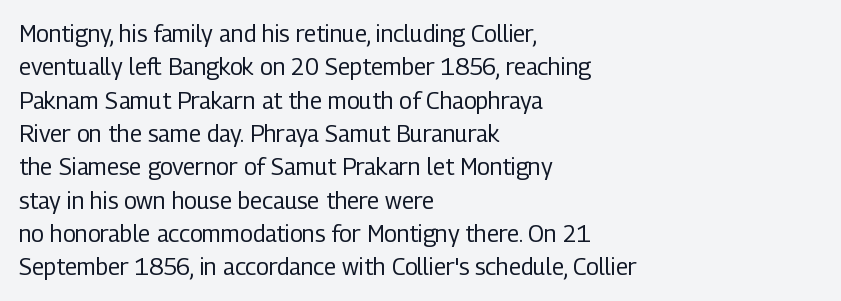
How would I describe the line gaps? Plain and ordinary. Just letters on the line, the space beneath them empty. Alignment: flush left. In terms of posture, this sample is upright.
